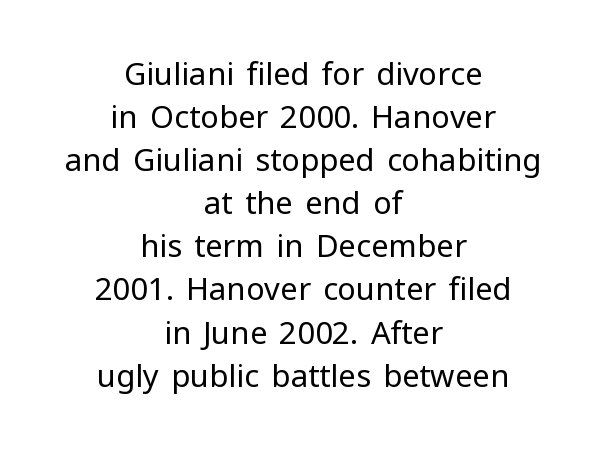
Q: Is the text bold? A: No.
Q: Is the text italic (slanted)? A: No, it is upright.
Q: Is the typeface a serif or a sans-serif typeface? A: Sans-serif.
Q: Is the text underlined? A: No.
Q: How is the paragraph aligned? A: Centered.
Q: Is the spacing between letters normal or unusually wide? A: Normal.
Q: Is the spacing between lines tight, normal or loose? A: Normal.
Q: Width (condensed, normal, or wide)? A: Normal.
Q: Stroke contrast? A: Low.
Q: x-height? A: Medium.
Q: Monospaced? A: No.
